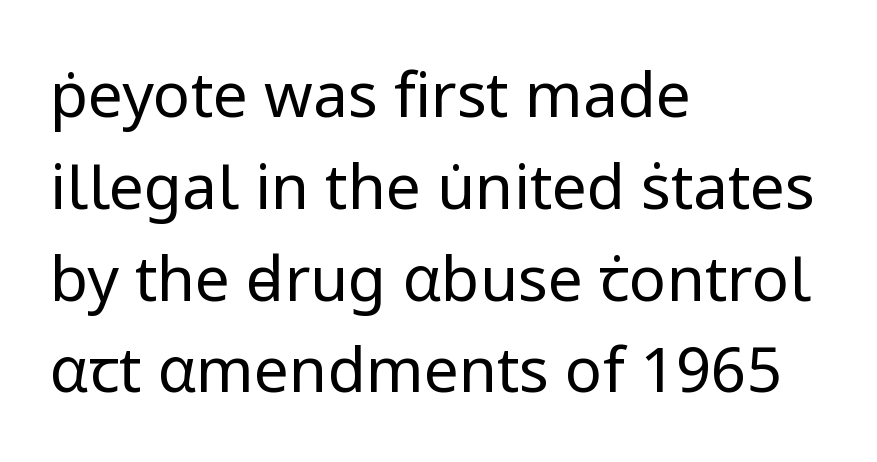
The image shows 62 px regular-weight sans-serif type, upright; set left-aligned, normal line spacing (1.48x), normal letter spacing, not underlined; low stroke contrast and a medium x-height.
